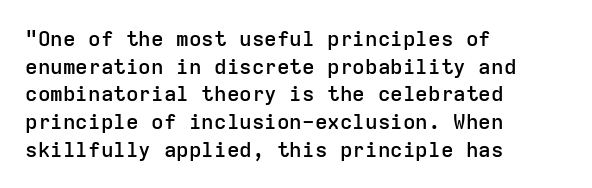
The image shows 21 px text type, upright; set left-aligned, normal line spacing (1.32x), normal letter spacing, not underlined.
